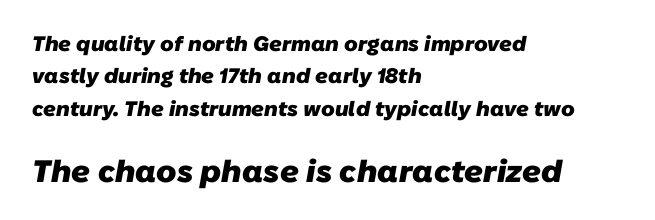
The image shows 31 px heavy sans-serif type; set left-aligned, normal line spacing (1.54x), normal letter spacing, not underlined; the second (bottom) block is 1.48x larger; low stroke contrast and a medium x-height.
